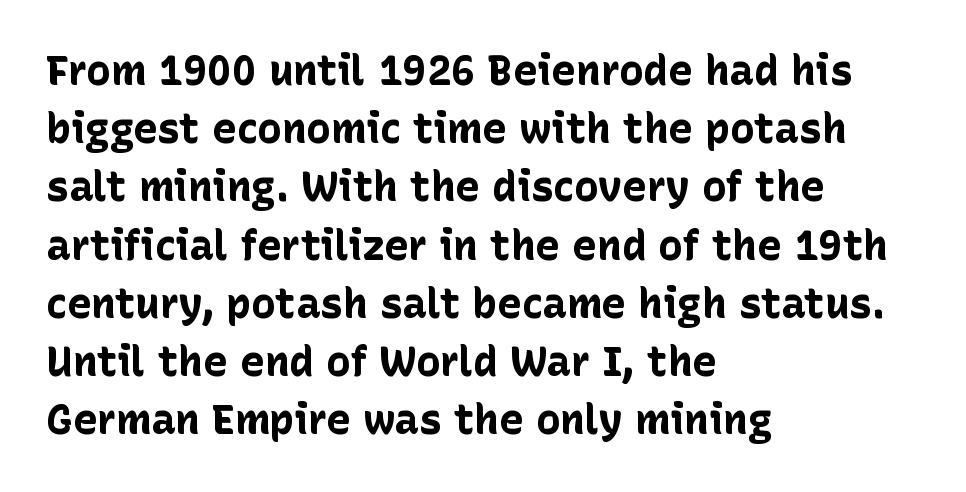
Q: Is the text bold? A: Yes.
Q: Is the text italic (slanted)? A: No, it is upright.
Q: Is the typeface a serif or a sans-serif typeface? A: Sans-serif.
Q: Is the text underlined? A: No.
Q: How is the paragraph aligned? A: Left-aligned.
Q: Is the spacing between letters normal or unusually wide? A: Normal.
Q: Is the spacing between lines tight, normal or loose? A: Normal.
Q: Width (condensed, normal, or wide)? A: Normal.
Q: Stroke contrast? A: Low.
Q: x-height? A: Medium.
Q: Monospaced? A: No.
